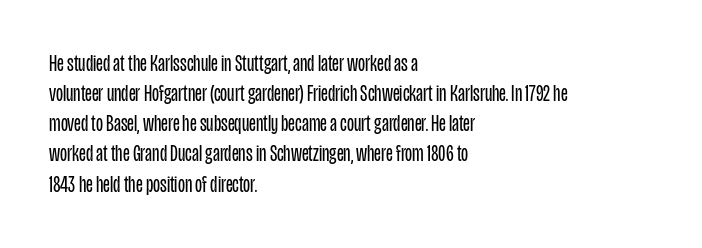
Teacher's note: observe the even left margin — that is flush-left alignment. Does extra space separate the letters? No, they use regular spacing. In terms of posture, this sample is upright. The glyphs are unaccompanied by any horizontal stroke below them. The lines sit at an ordinary, default distance from one another.
